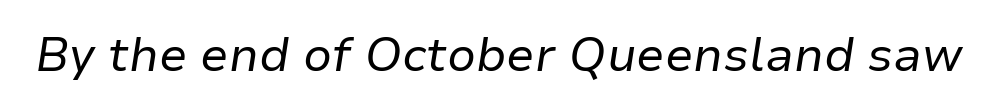
The image shows 47 px regular-weight type, italic (leaning right); set normal letter spacing, not underlined; low stroke contrast and a medium x-height.
